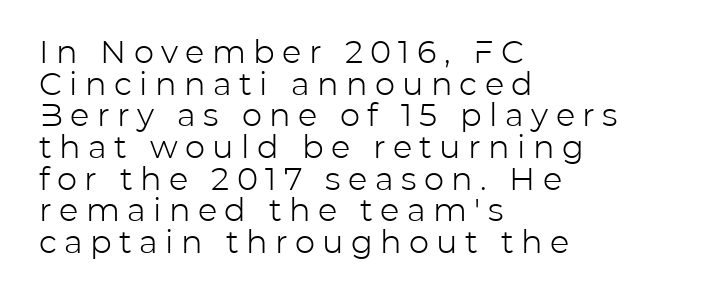
Q: Is the text bold? A: No.
Q: Is the text italic (slanted)? A: No, it is upright.
Q: Is the typeface a serif or a sans-serif typeface? A: Sans-serif.
Q: Is the text underlined? A: No.
Q: How is the paragraph aligned? A: Left-aligned.
Q: Is the spacing between letters normal or unusually wide? A: Unusually wide.
Q: Is the spacing between lines tight, normal or loose? A: Tight.
Q: Width (condensed, normal, or wide)? A: Normal.
Q: Stroke contrast? A: Low.
Q: x-height? A: Medium.
Q: Monospaced? A: No.
